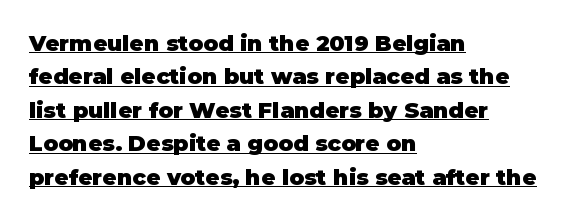
Q: Is the text bold? A: Yes.
Q: Is the text italic (slanted)? A: No, it is upright.
Q: Is the text underlined? A: Yes.
Q: How is the paragraph aligned? A: Left-aligned.
Q: Is the spacing between letters normal or unusually wide? A: Normal.
Q: Is the spacing between lines tight, normal or loose? A: Normal.
